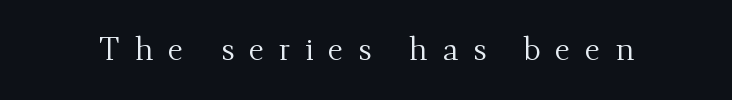
Q: Is the text bold? A: No.
Q: Is the text italic (slanted)? A: No, it is upright.
Q: Is the typeface a serif or a sans-serif typeface? A: Serif.
Q: Is the text underlined? A: No.
Q: Is the spacing between letters normal or unusually wide? A: Unusually wide.
Q: Width (condensed, normal, or wide)? A: Normal.
Q: Stroke contrast? A: Medium.
Q: x-height? A: Small.
Q: Monospaced? A: No.
